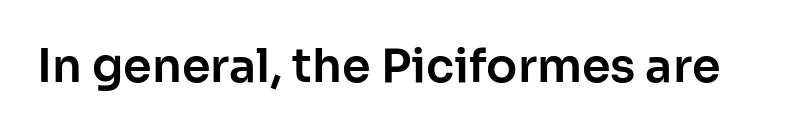
The image shows 46 px sans-serif type, upright; set normal letter spacing, not underlined; low stroke contrast and a medium x-height.
